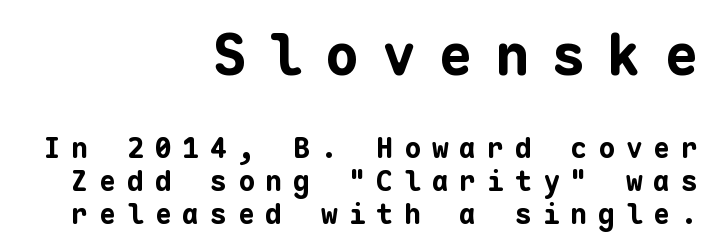
{"serif": "no", "italic": "no", "bold": "yes", "weight": "bold", "width": "normal", "stroke_contrast": "low", "x_height": "medium", "monospaced": "yes", "underline": "no", "align": "right", "line_spacing_ratio": 1.18, "letter_spacing": "wide", "letter_spacing_em": 0.39, "larger_block": "first", "size_ratio": 2.04, "glyph_px": 57}
